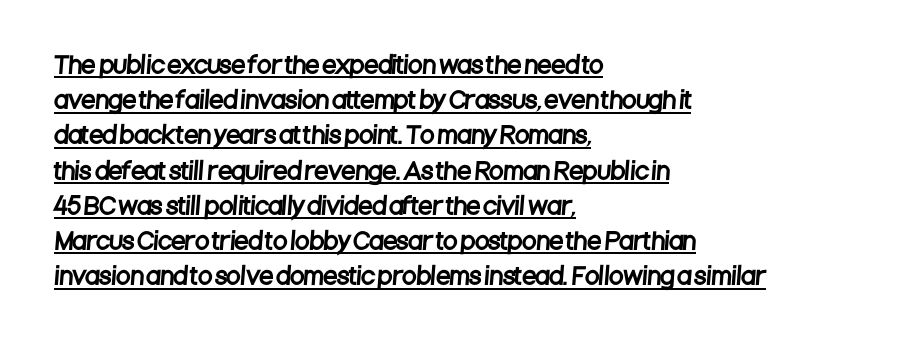
The image shows 23 px text type; set left-aligned, normal line spacing (1.53x), normal letter spacing, underlined.
